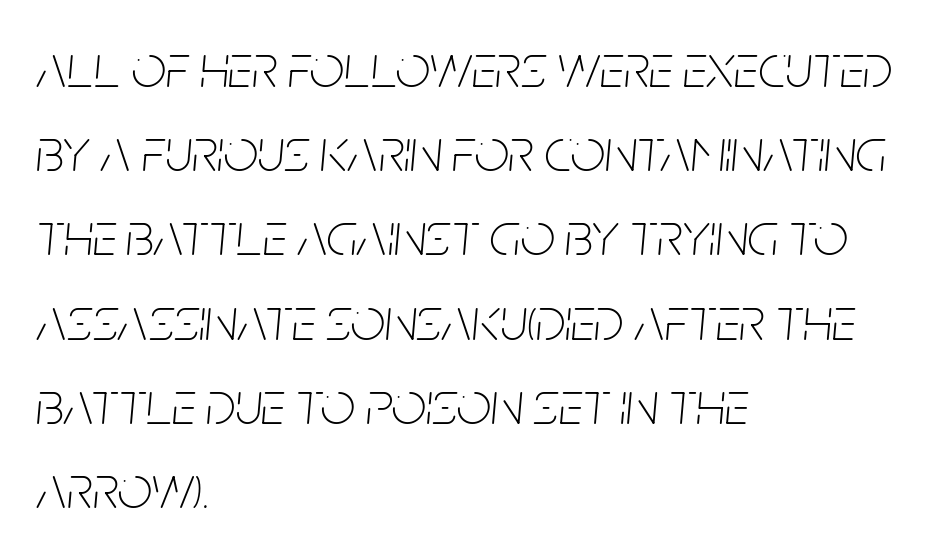
{"italic": "yes", "lean": "right", "slant_degrees": 5, "bold": "no", "weight": "thin", "width": "condensed", "stroke_contrast": "low", "x_height": "large", "monospaced": "no", "underline": "no", "align": "left", "line_spacing": "normal", "line_spacing_ratio": 1.38, "letter_spacing": "normal", "letter_spacing_em": 0.0, "glyph_px": 61}
